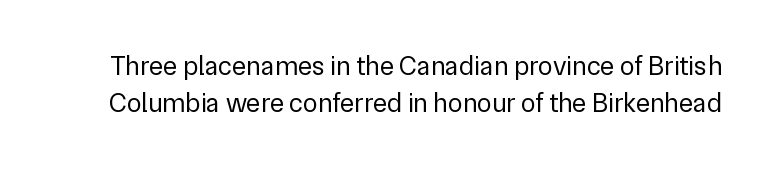
Q: Is the text bold? A: No.
Q: Is the text italic (slanted)? A: No, it is upright.
Q: Is the text underlined? A: No.
Q: Is the spacing between letters normal or unusually wide? A: Normal.
Q: Is the spacing between lines tight, normal or loose? A: Normal.
